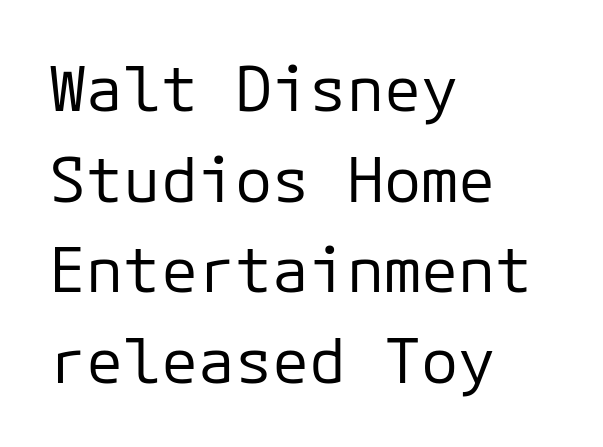
Glyph-to-glyph distance matches everyday printed text. Weight class: somewhere from thin through regular. This is roman type, the default non-slanted kind. These lines stack with their left ends in a neat column.
